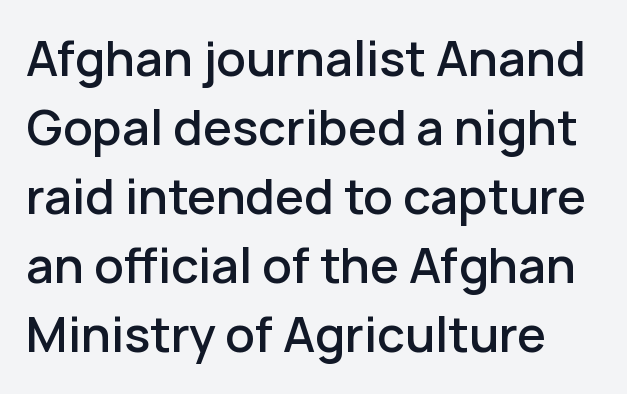
Q: Is the text bold? A: Semi-bold.
Q: Is the text italic (slanted)? A: No, it is upright.
Q: Is the typeface a serif or a sans-serif typeface? A: Sans-serif.
Q: Is the text underlined? A: No.
Q: Is the spacing between letters normal or unusually wide? A: Normal.
Q: Is the spacing between lines tight, normal or loose? A: Normal.
Q: Width (condensed, normal, or wide)? A: Normal.
Q: Stroke contrast? A: Low.
Q: x-height? A: Medium.
Q: Monospaced? A: No.
